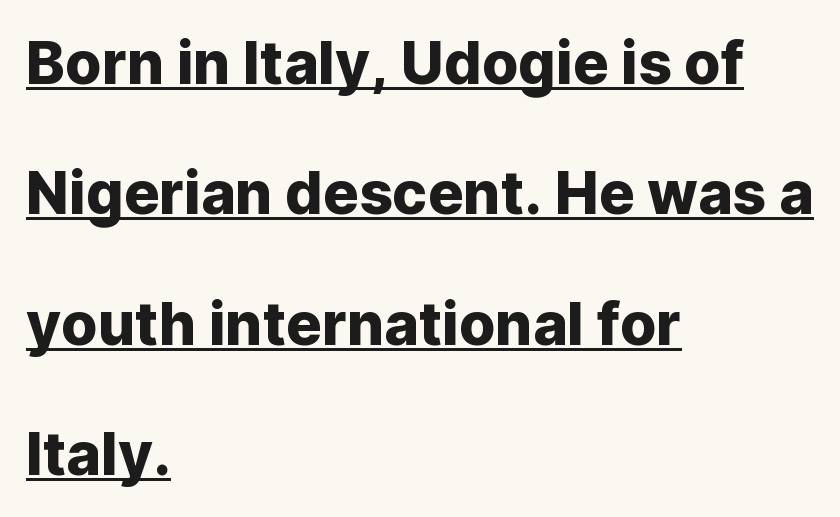
{"serif": "no", "italic": "no", "width": "normal", "stroke_contrast": "low", "x_height": "medium", "monospaced": "no", "underline": "yes", "align": "left", "line_spacing": "loose", "line_spacing_ratio": 2.21, "letter_spacing": "normal", "letter_spacing_em": 0.0, "glyph_px": 59}
